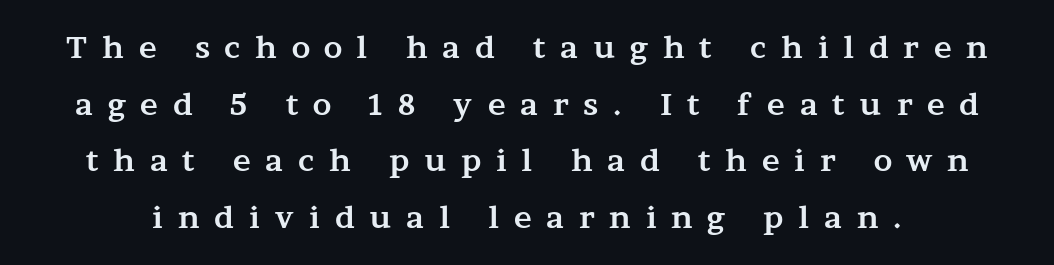
{"serif": "yes", "italic": "no", "bold": "yes", "weight": "bold", "width": "wide", "stroke_contrast": "medium", "x_height": "medium", "monospaced": "no", "underline": "no", "line_spacing_ratio": 1.89, "letter_spacing": "wide", "letter_spacing_em": 0.49, "glyph_px": 30}
